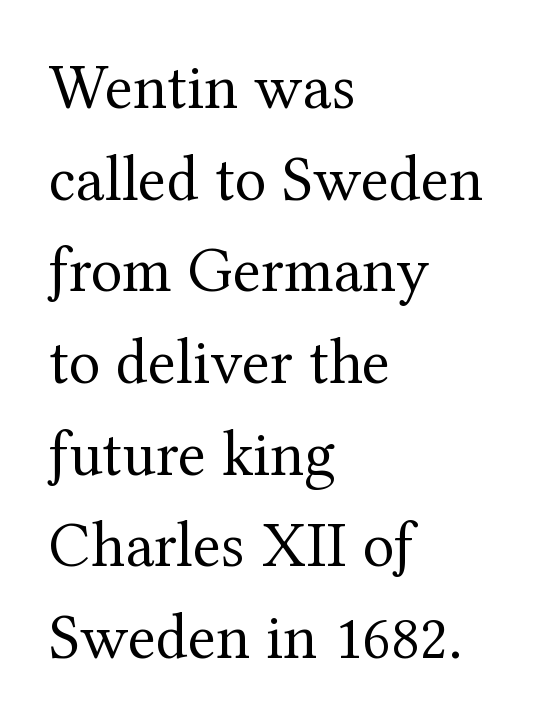
{"serif": "yes", "italic": "no", "bold": "no", "weight": "regular", "width": "normal", "stroke_contrast": "medium", "x_height": "medium", "monospaced": "no", "underline": "no", "align": "left", "line_spacing": "normal", "line_spacing_ratio": 1.41, "letter_spacing": "normal", "letter_spacing_em": 0.0, "glyph_px": 65}
